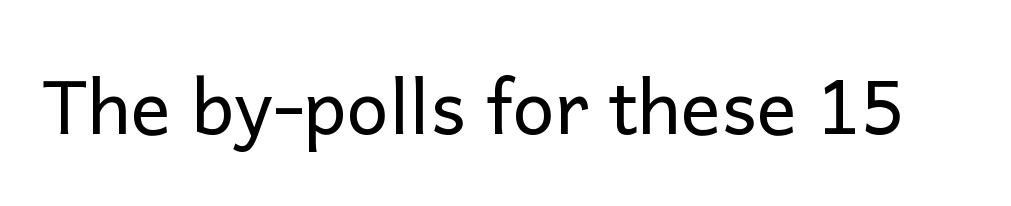
The image shows 75 px regular-weight sans-serif type, upright; set normal letter spacing, not underlined; low stroke contrast and a medium x-height.
